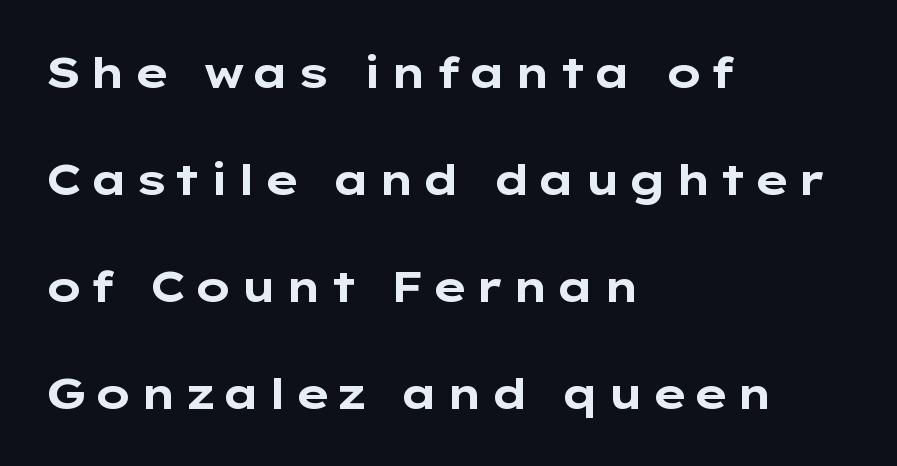
Q: Is the text bold? A: Yes.
Q: Is the text italic (slanted)? A: No, it is upright.
Q: Is the typeface a serif or a sans-serif typeface? A: Sans-serif.
Q: Is the text underlined? A: No.
Q: How is the paragraph aligned? A: Left-aligned.
Q: Is the spacing between lines tight, normal or loose? A: Loose.
Q: Width (condensed, normal, or wide)? A: Wide.
Q: Stroke contrast? A: Low.
Q: x-height? A: Medium.
Q: Monospaced? A: No.
